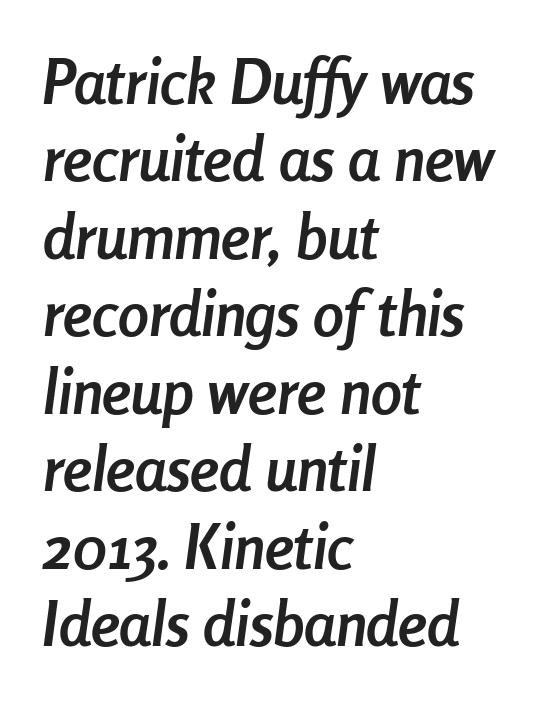
Note the varied advance widths — an 'i' is clearly narrower than an 'm'. Visually the block forms a straight wall on the left and a jagged coastline on the right. Evenly set lines give the paragraph a standard silhouette. Is the letter spacing exaggerated? No — it looks like the ordinary default.
